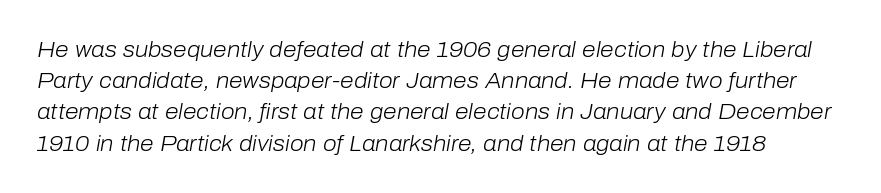
The image shows 22 px text type, italic (leaning right); set normal line spacing (1.42x), normal letter spacing, not underlined.
